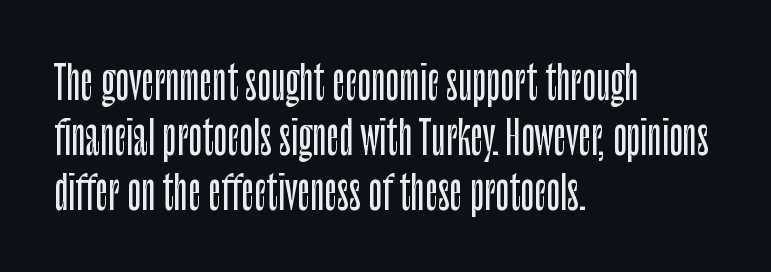
{"serif": "no", "italic": "no", "width": "condensed", "stroke_contrast": "low", "x_height": "large", "monospaced": "no", "underline": "no", "align": "left", "line_spacing_ratio": 1.22, "letter_spacing": "normal", "letter_spacing_em": 0.0, "glyph_px": 45}
